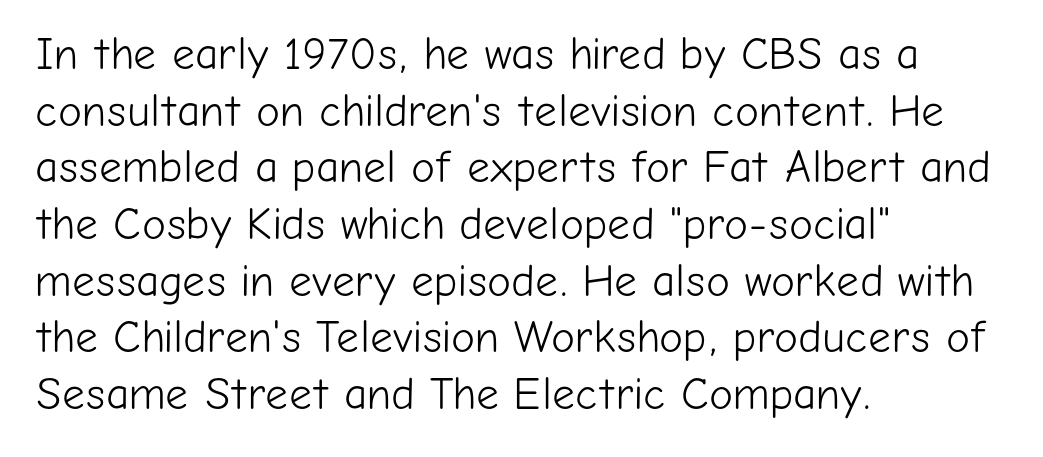
Q: Is the text bold? A: No.
Q: Is the text italic (slanted)? A: No, it is upright.
Q: Is the typeface a serif or a sans-serif typeface? A: Sans-serif.
Q: Is the text underlined? A: No.
Q: How is the paragraph aligned? A: Left-aligned.
Q: Is the spacing between letters normal or unusually wide? A: Normal.
Q: Is the spacing between lines tight, normal or loose? A: Normal.
Q: Width (condensed, normal, or wide)? A: Normal.
Q: Stroke contrast? A: Low.
Q: x-height? A: Medium.
Q: Monospaced? A: No.
